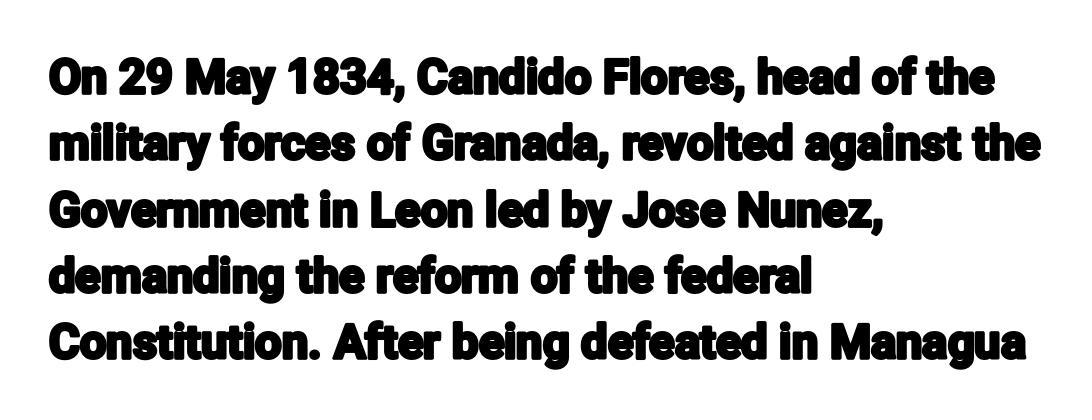
Think of a printed novel: that variable character pitch is what you see here. Regarding serifs, this sample does without them. All the whitespace from short lines collects on the right. Inter-character spacing is left at the font's built-in metrics.
